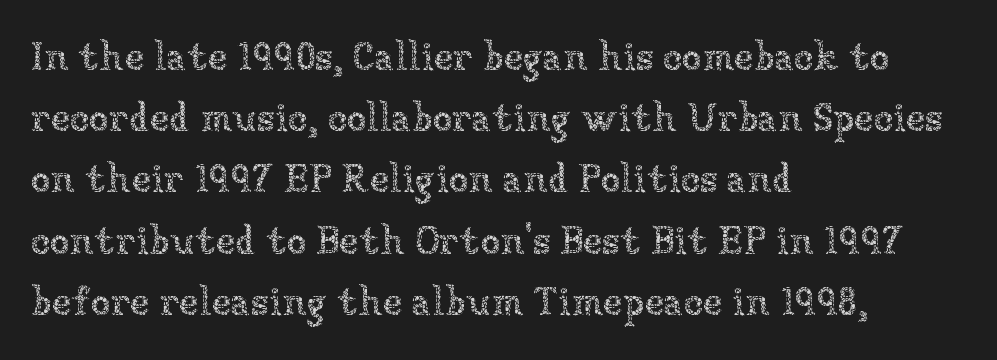
The image shows 40 px thin type, upright; set left-aligned, normal line spacing (1.53x), normal letter spacing, not underlined; low stroke contrast and a medium x-height.
